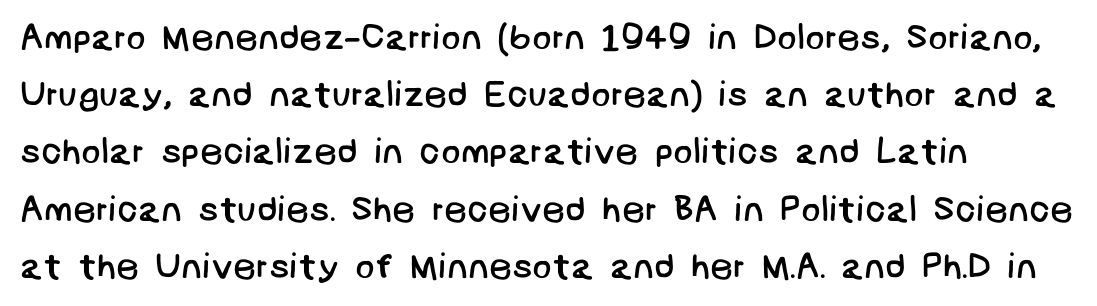
The image shows 36 px regular-weight sans-serif type; set left-aligned, normal line spacing (1.59x), normal letter spacing, not underlined; low stroke contrast and a large x-height.
